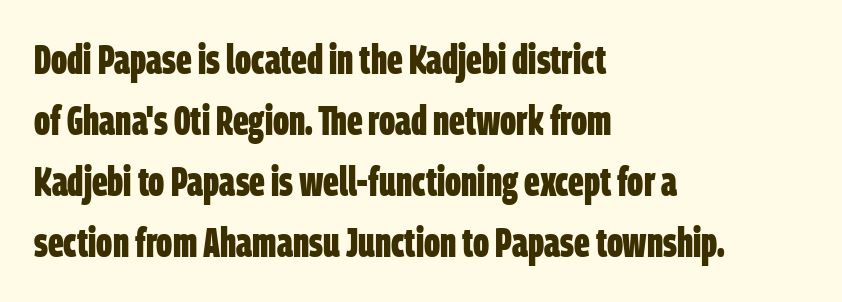
Vertically, the passage feels balanced, rows spaced as you'd expect. This sample has the flowing, uneven cadence of proportional lettering. Horizontally, the lines are justified to the leading edge only. Is this a sans? Yes — the strokes have no serifs.
